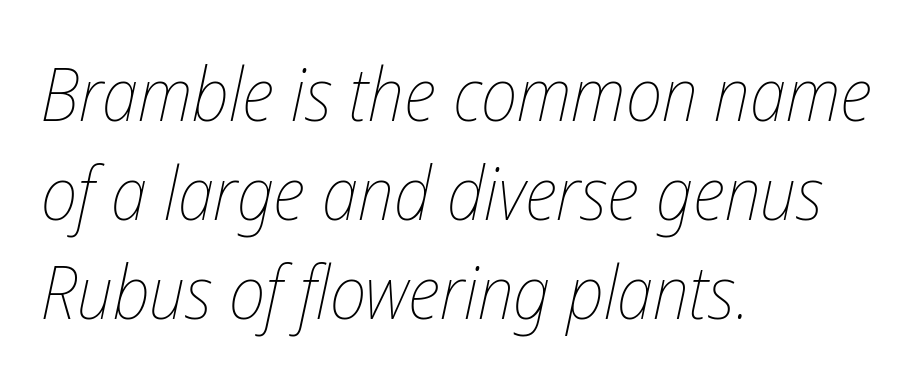
Q: Is the text bold? A: No.
Q: Is the text italic (slanted)? A: Yes, it leans right by about 12 degrees.
Q: Is the text underlined? A: No.
Q: How is the paragraph aligned? A: Left-aligned.
Q: Is the spacing between letters normal or unusually wide? A: Normal.
Q: Is the spacing between lines tight, normal or loose? A: Normal.
Q: Width (condensed, normal, or wide)? A: Condensed.
Q: Stroke contrast? A: Low.
Q: x-height? A: Medium.
Q: Monospaced? A: No.
